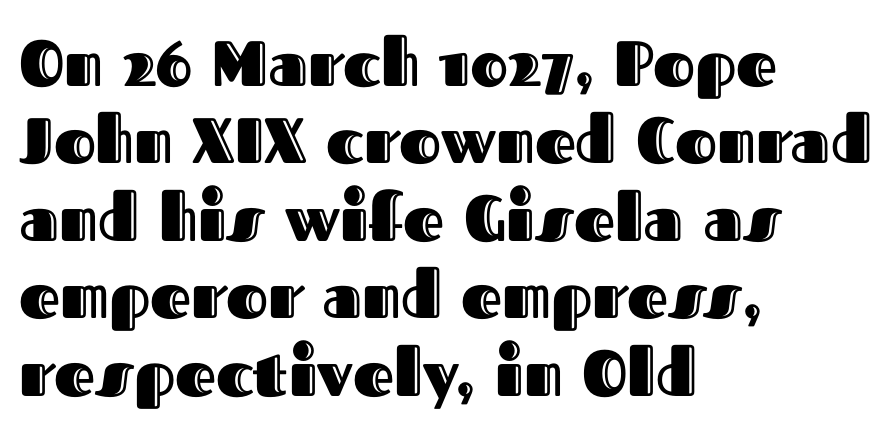
The passage is arranged the way most books set body copy — flush left. The zone under the glyphs is completely vacant. Do the characters align in a grid? No, the font is proportional. Rendered with straight, roman letterforms.
